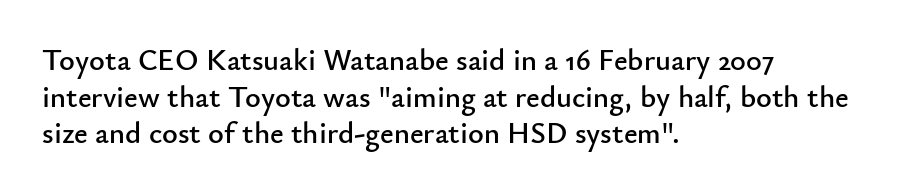
{"serif": "no", "italic": "no", "width": "normal", "stroke_contrast": "low", "x_height": "small", "monospaced": "no", "underline": "no", "align": "left", "line_spacing_ratio": 1.22, "letter_spacing": "normal", "letter_spacing_em": 0.0, "glyph_px": 30}
